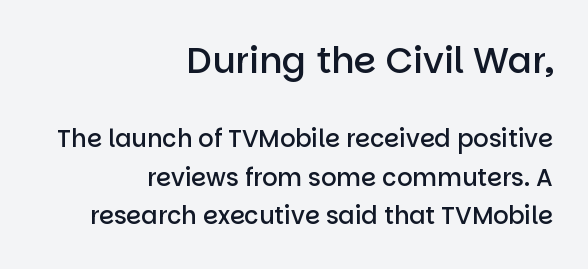
The image shows 36 px semibold sans-serif type, upright; set right-aligned, normal line spacing (1.6x), normal letter spacing, not underlined; the first (top) block is 1.5x larger; low stroke contrast and a large x-height.
